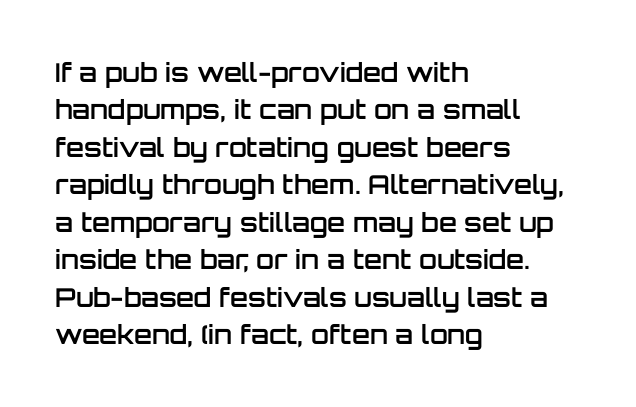
One-word summary of the alignment: left. A bit beefed up — I'd call it semibold rather than bold. Normally led — the rows are evenly, conventionally spaced. Bare-footed words on every line. If you drew a line through each stem, it would be perfectly vertical.
